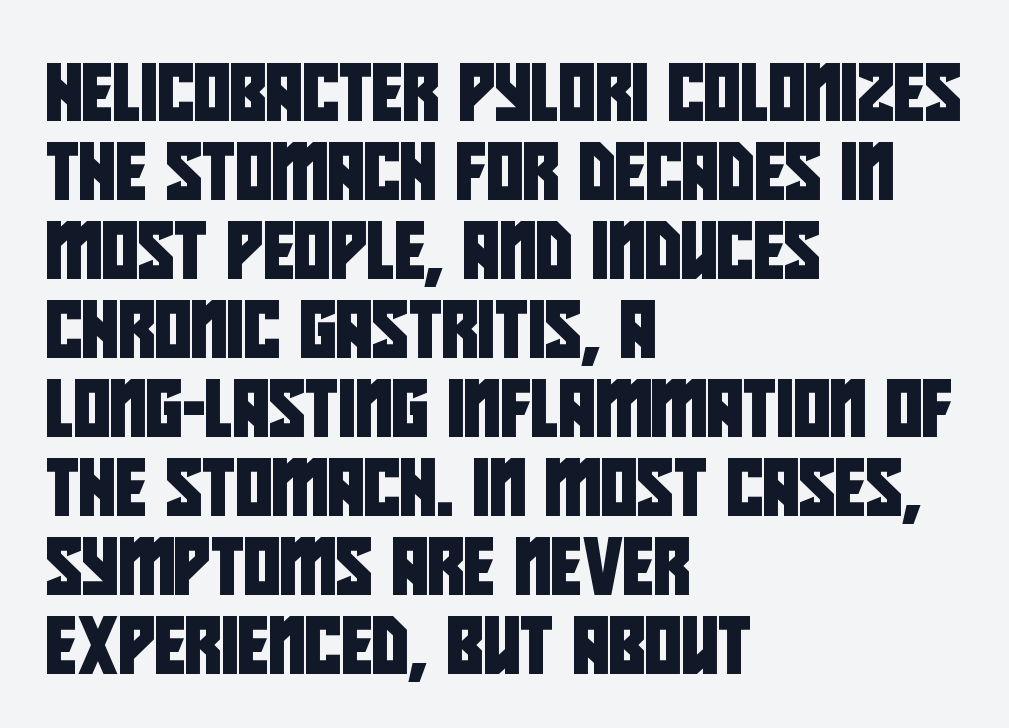
Is there much room between lines? A standard amount, neither cramped nor airy. Looks like regular typesetting: each glyph gets only the width it needs. This rendering uses left alignment, leaving the right contour irregular. The passage shown is not underscored anywhere. There is no visible air inserted between adjacent glyphs. Are there feet on the stems? There aren't — it's a sans.
